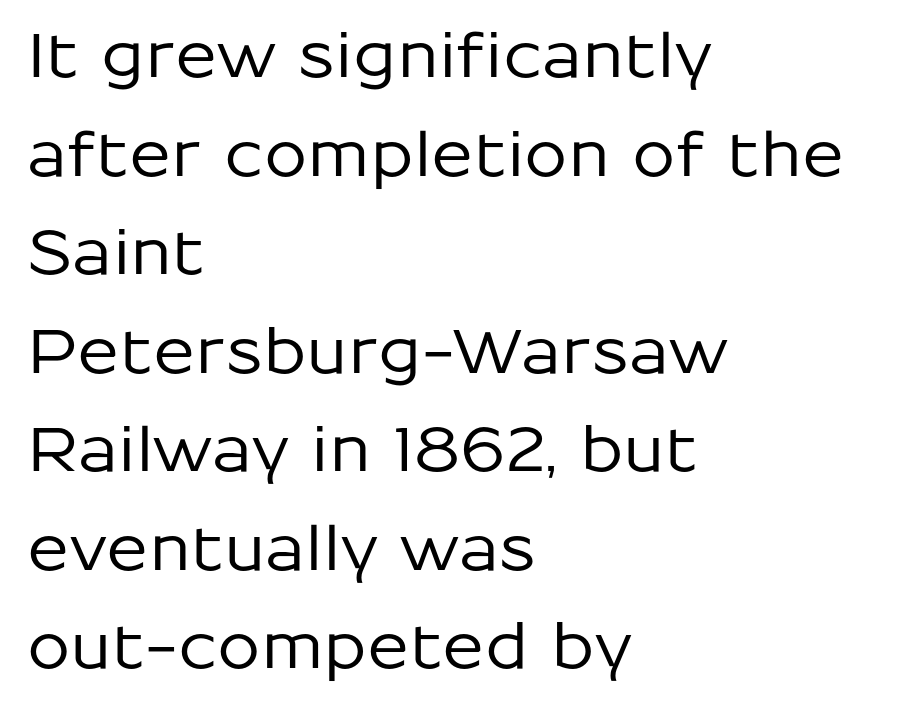
The image shows 62 px sans-serif type, upright; set left-aligned, normal line spacing (1.59x), normal letter spacing, not underlined; low stroke contrast and a medium x-height.
